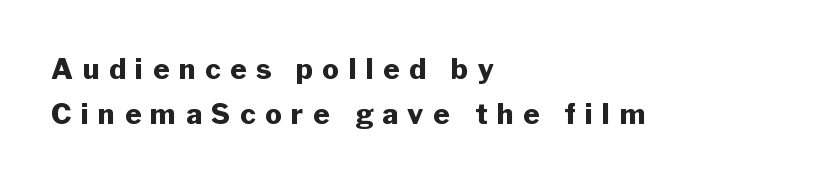
Q: Is the text bold? A: Yes.
Q: Is the text italic (slanted)? A: No, it is upright.
Q: Is the typeface a serif or a sans-serif typeface? A: Sans-serif.
Q: Is the text underlined? A: No.
Q: How is the paragraph aligned? A: Left-aligned.
Q: Is the spacing between letters normal or unusually wide? A: Unusually wide.
Q: Is the spacing between lines tight, normal or loose? A: Normal.
Q: Width (condensed, normal, or wide)? A: Normal.
Q: Stroke contrast? A: Low.
Q: x-height? A: Medium.
Q: Monospaced? A: No.
